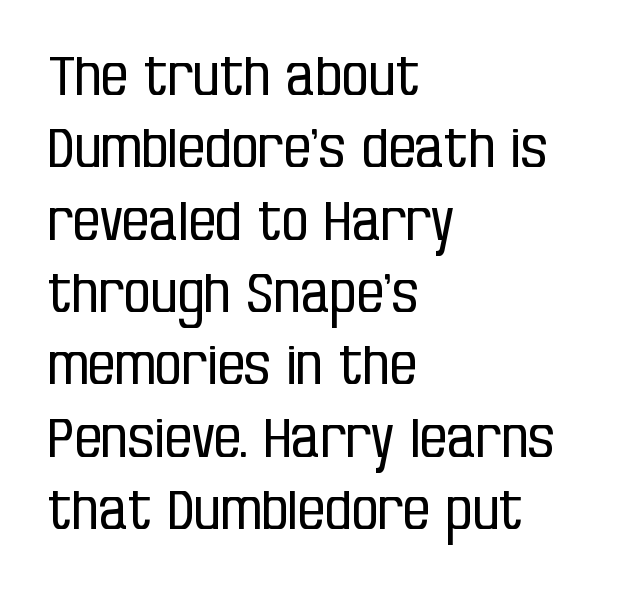
{"serif": "no", "italic": "no", "bold": "no", "weight": "regular", "width": "condensed", "stroke_contrast": "low", "x_height": "large", "monospaced": "no", "underline": "no", "align": "left", "line_spacing": "normal", "line_spacing_ratio": 1.34, "letter_spacing": "normal", "letter_spacing_em": 0.0, "glyph_px": 54}
